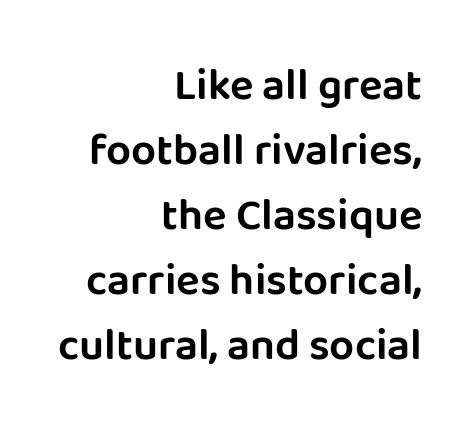
Q: Is the text italic (slanted)? A: No, it is upright.
Q: Is the typeface a serif or a sans-serif typeface? A: Sans-serif.
Q: Is the text underlined? A: No.
Q: How is the paragraph aligned? A: Right-aligned.
Q: Is the spacing between letters normal or unusually wide? A: Normal.
Q: Is the spacing between lines tight, normal or loose? A: Normal.
Q: Width (condensed, normal, or wide)? A: Normal.
Q: Stroke contrast? A: Low.
Q: x-height? A: Large.
Q: Monospaced? A: No.
